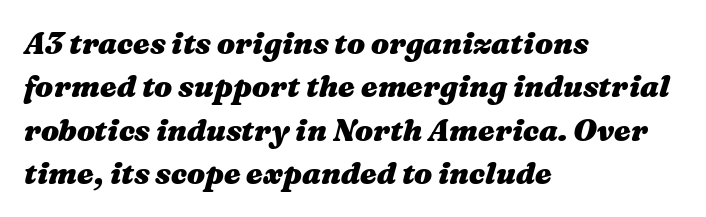
Is the type slanted? Yes — the strokes lean at a clear angle. Inter-character spacing is left at the font's built-in metrics. Rows of type keep a routine distance in the vertical direction. The rendering anchors every line to the left-hand side.
